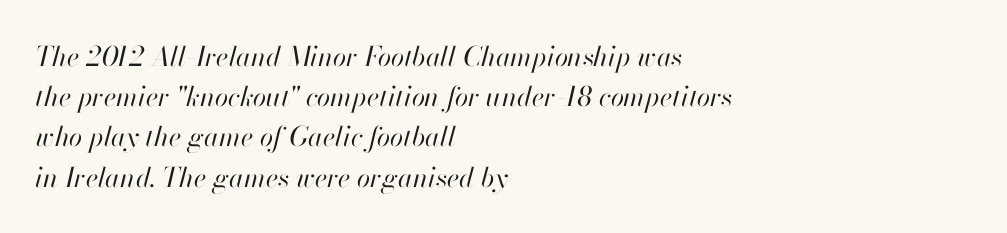
{"italic": "yes", "lean": "right", "slant_degrees": 13, "bold": "no", "underline": "no", "align": "left", "line_spacing": "normal", "line_spacing_ratio": 1.49, "letter_spacing": "normal", "letter_spacing_em": 0.0, "glyph_px": 27}
